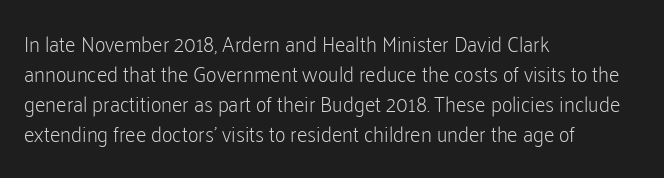
The image shows 21 px text type, upright; set left-aligned, normal line spacing (1.43x), normal letter spacing, not underlined.
